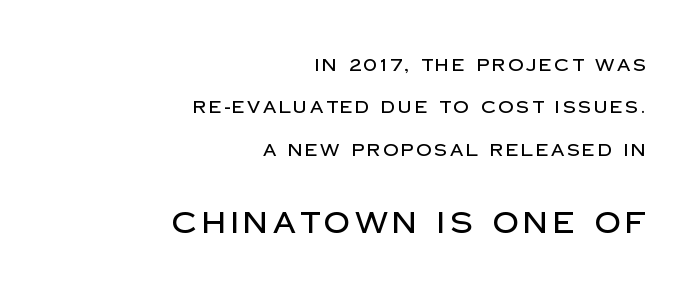
{"serif": "no", "italic": "no", "width": "normal", "stroke_contrast": "low", "x_height": "large", "monospaced": "no", "underline": "no", "align": "right", "line_spacing": "loose", "line_spacing_ratio": 2.49, "larger_block": "second", "size_ratio": 1.71, "glyph_px": 29}
